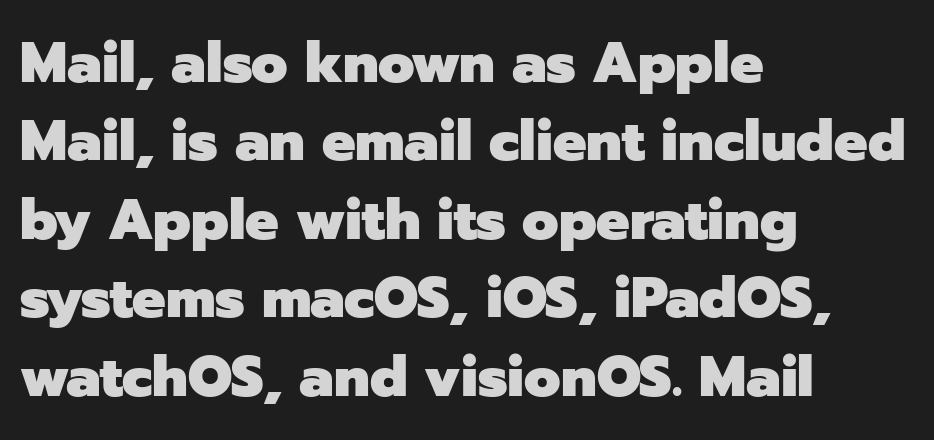
{"serif": "no", "italic": "no", "bold": "yes", "weight": "heavy", "width": "normal", "stroke_contrast": "low", "x_height": "medium", "monospaced": "no", "underline": "no", "align": "left", "line_spacing": "normal", "line_spacing_ratio": 1.4, "letter_spacing": "normal", "letter_spacing_em": 0.0, "glyph_px": 56}
